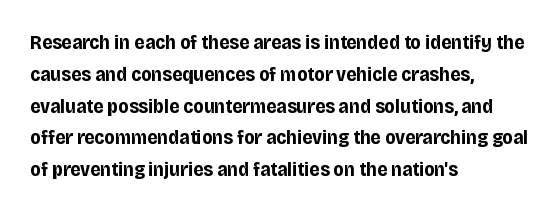
Upright lettering throughout. The foot of each line stays bare and open. Line spacing here is normal. The letters sit at their default tracking, neither squeezed nor spread. The setting favours the left margin, as ordinary paragraphs usually do. These words are printed bold, with thick strokes throughout.
